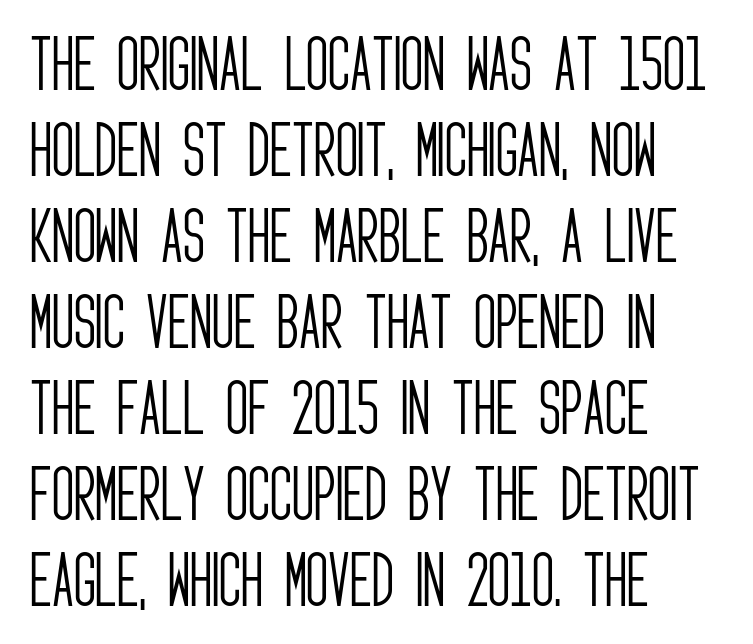
Q: Is the text bold? A: No.
Q: Is the text italic (slanted)? A: No, it is upright.
Q: Is the typeface a serif or a sans-serif typeface? A: Sans-serif.
Q: Is the text underlined? A: No.
Q: How is the paragraph aligned? A: Left-aligned.
Q: Is the spacing between letters normal or unusually wide? A: Normal.
Q: Is the spacing between lines tight, normal or loose? A: Normal.
Q: Width (condensed, normal, or wide)? A: Condensed.
Q: Stroke contrast? A: Low.
Q: x-height? A: Large.
Q: Monospaced? A: No.
